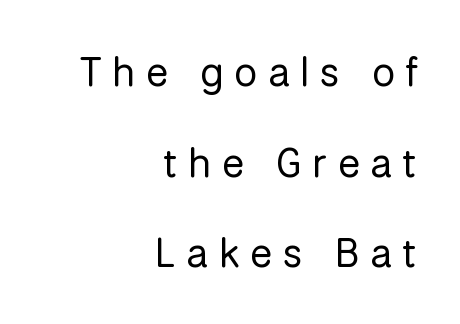
The image shows 41 px regular-weight sans-serif type, upright; set right-aligned, loose line spacing (2.21x), unusually wide letter spacing (+0.26 em), not underlined; low stroke contrast and a medium x-height.
